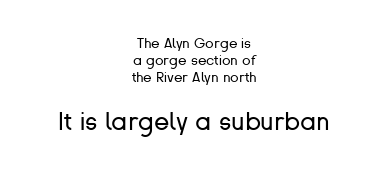
This rendering leaves character spacing at its baseline value. You get the small type first, then a jump to larger type. The strokes carry an ordinary text weight at most. Nobody drew a line under any word here.
